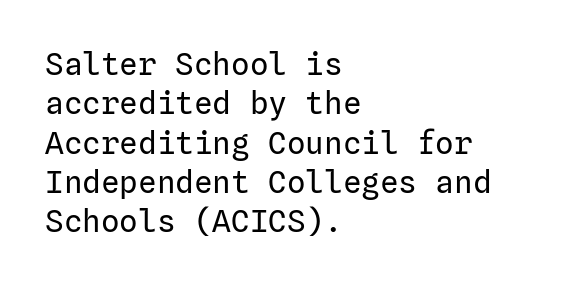
Q: Is the text bold? A: No.
Q: Is the text italic (slanted)? A: No, it is upright.
Q: Is the typeface a serif or a sans-serif typeface? A: Sans-serif.
Q: Is the text underlined? A: No.
Q: How is the paragraph aligned? A: Left-aligned.
Q: Is the spacing between letters normal or unusually wide? A: Normal.
Q: Is the spacing between lines tight, normal or loose? A: Normal.
Q: Width (condensed, normal, or wide)? A: Normal.
Q: Stroke contrast? A: Low.
Q: x-height? A: Medium.
